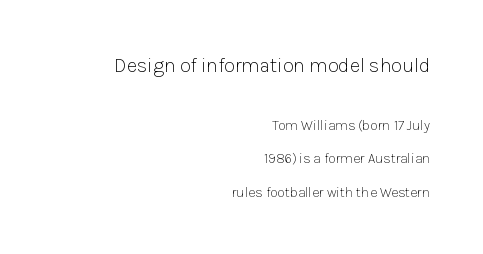
{"italic": "no", "bold": "no", "underline": "no", "align": "right", "line_spacing": "loose", "line_spacing_ratio": 2.39, "letter_spacing": "normal", "letter_spacing_em": 0.0, "larger_block": "first", "size_ratio": 1.43, "glyph_px": 20}
